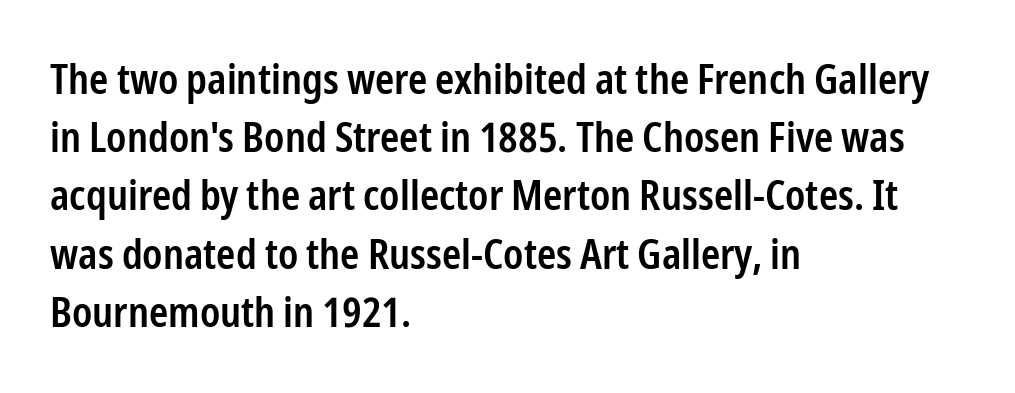
Any mark beneath the type? The region is blank. This sample uses plain, unmodified letter spacing. Every letter is mildly thick-stroked: semibold rather than bold. Posture: upright roman. Nothing sits at the stroke ends, so this counts as sans-serif.
